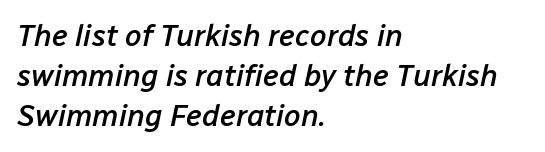
{"italic": "yes", "lean": "right", "slant_degrees": 12, "bold": "semi", "weight": "semibold", "width": "normal", "stroke_contrast": "low", "x_height": "medium", "monospaced": "no", "underline": "no", "align": "left", "line_spacing": "normal", "line_spacing_ratio": 1.34, "letter_spacing": "normal", "letter_spacing_em": 0.0, "glyph_px": 30}
